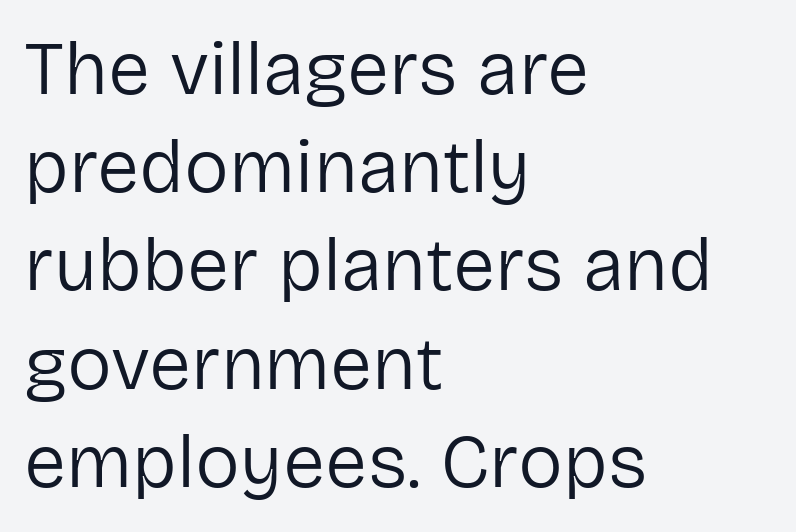
The image shows 75 px regular-weight sans-serif type, upright; set left-aligned, normal line spacing (1.31x), normal letter spacing, not underlined; low stroke contrast and a medium x-height.
